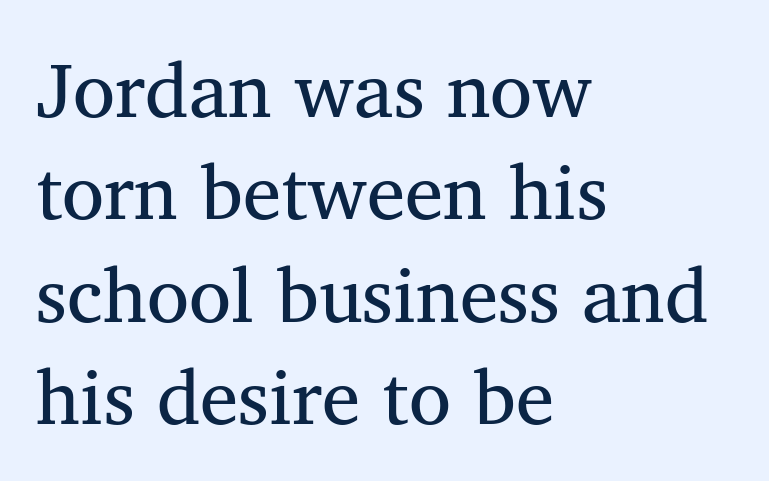
{"serif": "yes", "italic": "no", "bold": "no", "weight": "regular", "width": "normal", "stroke_contrast": "medium", "x_height": "medium", "monospaced": "no", "underline": "no", "align": "left", "line_spacing": "normal", "line_spacing_ratio": 1.33, "letter_spacing": "normal", "letter_spacing_em": 0.0, "glyph_px": 77}
